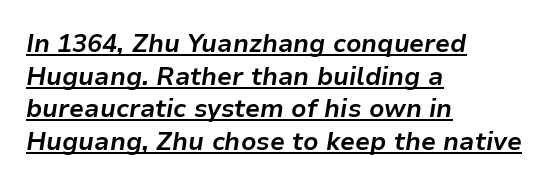
These lines sit exactly where default settings would place them. Compared with ordinary roman type, these characters are visibly tilted. The lines are quadded left. In terms of letterspacing, this is plain default setting.
